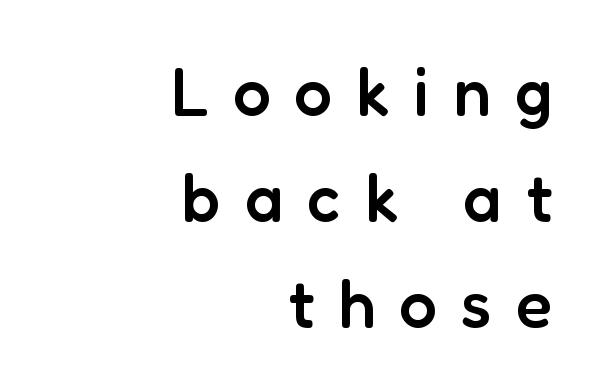
The rendering anchors every line to the right-hand side. These lines carry some extra weight — a demibold, not a full bold. In terms of letterspacing, this is a distinctly airy, spread setting. Check where the strokes stop: nothing finishes them off — pure sans. A roman cut, with each character standing at attention.
